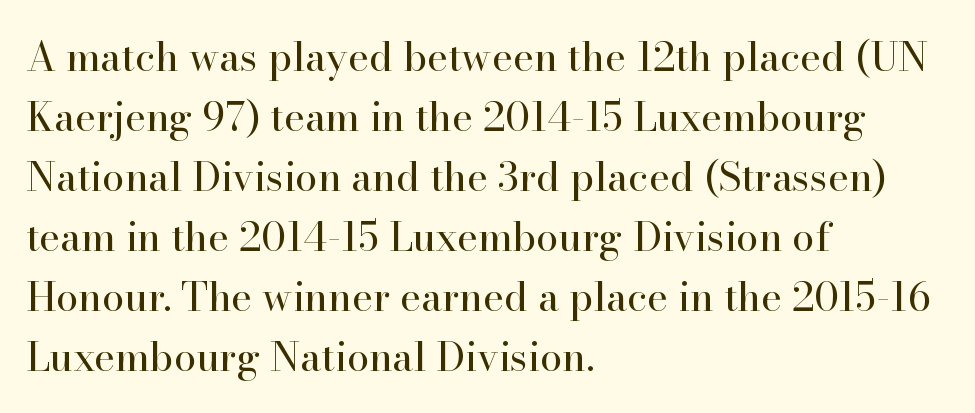
Q: Is the text bold? A: No.
Q: Is the text italic (slanted)? A: No, it is upright.
Q: Is the typeface a serif or a sans-serif typeface? A: Serif.
Q: Is the text underlined? A: No.
Q: How is the paragraph aligned? A: Left-aligned.
Q: Is the spacing between letters normal or unusually wide? A: Normal.
Q: Is the spacing between lines tight, normal or loose? A: Normal.
Q: Width (condensed, normal, or wide)? A: Normal.
Q: Stroke contrast? A: High.
Q: x-height? A: Small.
Q: Monospaced? A: No.
